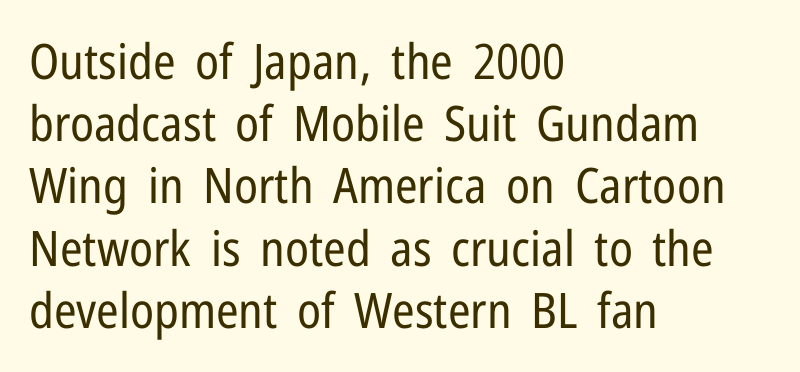
{"serif": "no", "italic": "no", "bold": "no", "weight": "regular", "width": "condensed", "stroke_contrast": "low", "x_height": "medium", "monospaced": "no", "underline": "no", "align": "left", "line_spacing": "normal", "line_spacing_ratio": 1.27, "letter_spacing": "normal", "letter_spacing_em": 0.0, "glyph_px": 49}
